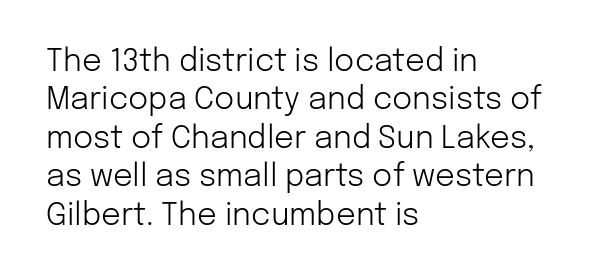
{"serif": "no", "italic": "no", "bold": "no", "weight": "light", "width": "normal", "stroke_contrast": "low", "x_height": "medium", "monospaced": "no", "underline": "no", "align": "left", "line_spacing_ratio": 1.24, "letter_spacing": "normal", "letter_spacing_em": 0.0, "glyph_px": 31}
